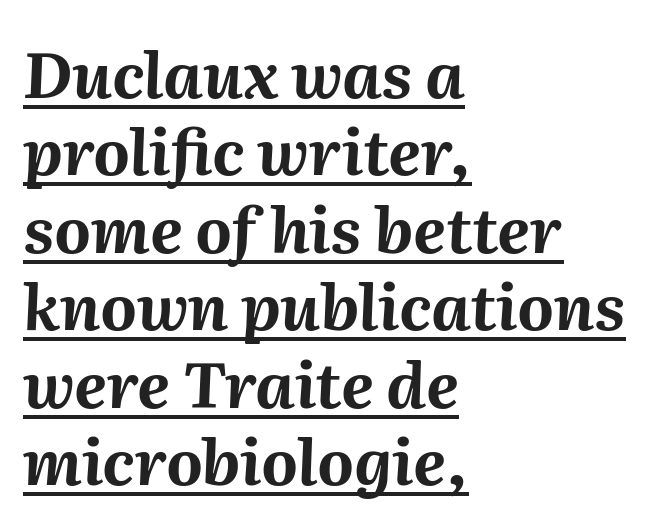
This sample has the flowing, uneven cadence of proportional lettering. Is the type bold? Yes — the strokes are clearly thick and heavy. When letters slant like this, we call the style italic. Compared with undecorated copy, this sample adds a rule below the words.
